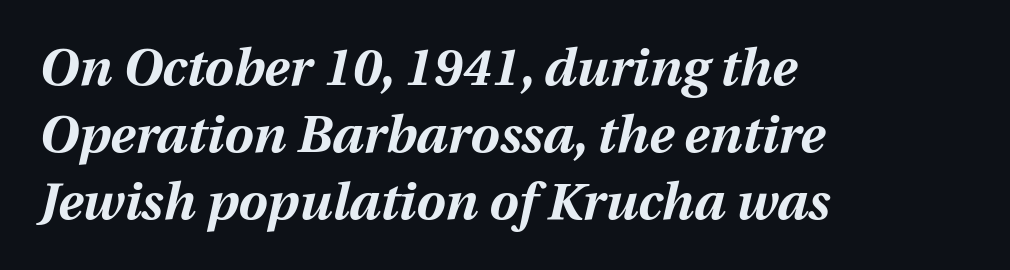
Q: Is the text bold? A: Yes.
Q: Is the text italic (slanted)? A: Yes, it leans right by about 12 degrees.
Q: Is the text underlined? A: No.
Q: How is the paragraph aligned? A: Left-aligned.
Q: Is the spacing between letters normal or unusually wide? A: Normal.
Q: Is the spacing between lines tight, normal or loose? A: Normal.
Q: Width (condensed, normal, or wide)? A: Normal.
Q: Stroke contrast? A: Medium.
Q: x-height? A: Medium.
Q: Monospaced? A: No.
